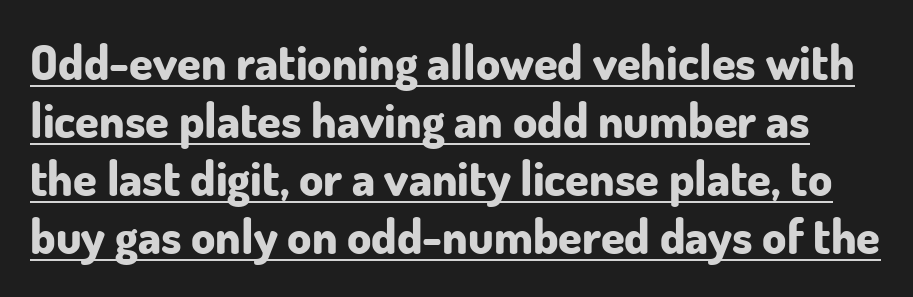
This is roman type, the default non-slanted kind. Set as a true bold cut, around the 700 mark. Note the varied advance widths — an 'i' is clearly narrower than an 'm'. Caption: standard tracking, unaltered. Examine the stroke ends and you'll find no serifs.
